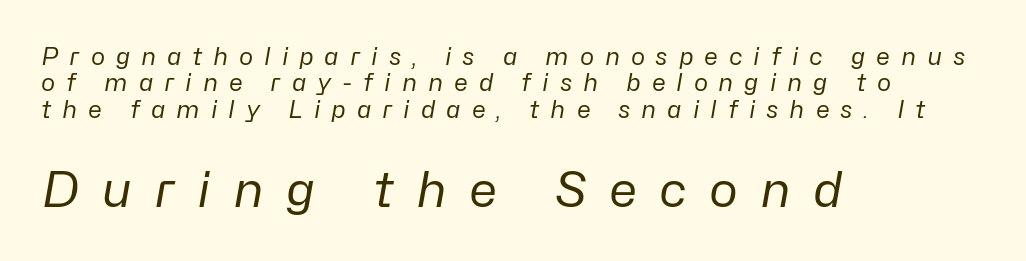
The image shows 49 px regular-weight type, italic (leaning right); set left-aligned, tight line spacing (1.1x), unusually wide letter spacing (+0.45 em), not underlined; the second (bottom) block is 2.04x larger; low stroke contrast and a medium x-height.
